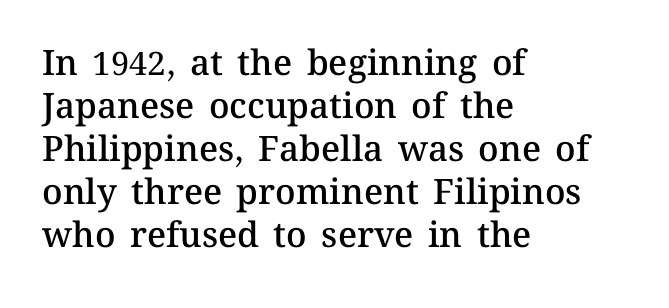
Q: Is the text bold? A: Semi-bold.
Q: Is the text italic (slanted)? A: No, it is upright.
Q: Is the text underlined? A: No.
Q: How is the paragraph aligned? A: Left-aligned.
Q: Is the spacing between letters normal or unusually wide? A: Normal.
Q: Width (condensed, normal, or wide)? A: Normal.
Q: Stroke contrast? A: Medium.
Q: x-height? A: Medium.
Q: Monospaced? A: No.
